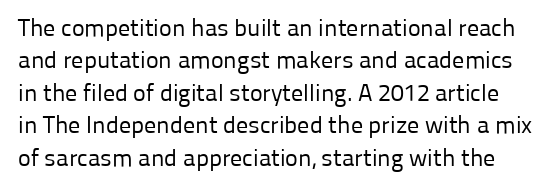
{"italic": "no", "bold": "no", "underline": "no", "line_spacing": "normal", "line_spacing_ratio": 1.35, "letter_spacing": "normal", "letter_spacing_em": 0.0, "glyph_px": 24}
